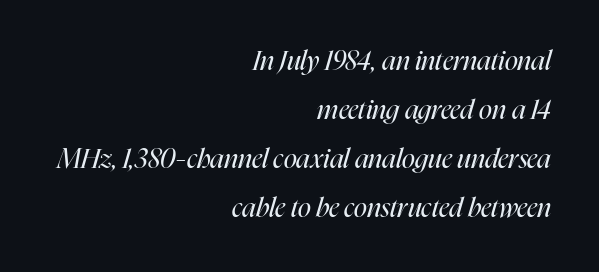
The image shows 27 px text type, italic (leaning right); set right-aligned, line spacing 1.82x, normal letter spacing, not underlined.
